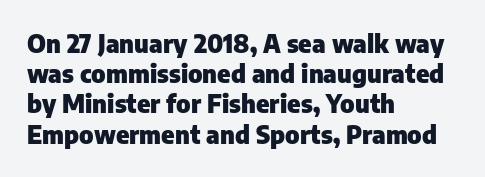
{"italic": "no", "bold": "yes", "underline": "no", "align": "left", "line_spacing_ratio": 1.21, "letter_spacing": "normal", "letter_spacing_em": 0.0, "glyph_px": 25}
